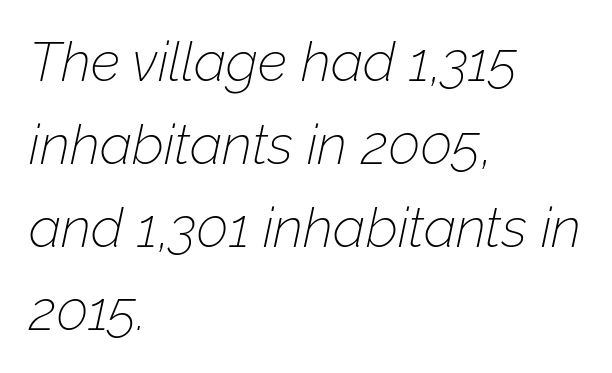
The image shows 55 px thin type, italic (leaning right); set left-aligned, normal line spacing (1.51x), normal letter spacing, not underlined; low stroke contrast and a medium x-height.
